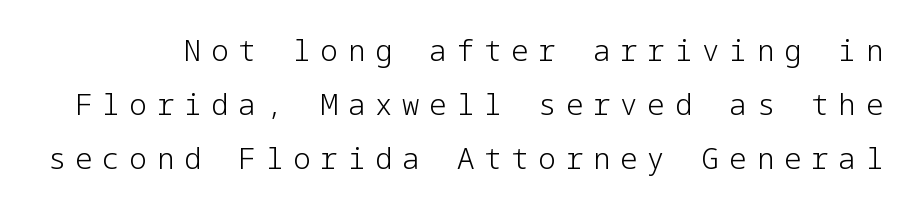
{"serif": "no", "italic": "no", "bold": "no", "weight": "light", "width": "normal", "stroke_contrast": "low", "x_height": "medium", "underline": "no", "line_spacing_ratio": 1.86, "letter_spacing": "wide", "letter_spacing_em": 0.34, "glyph_px": 29}
